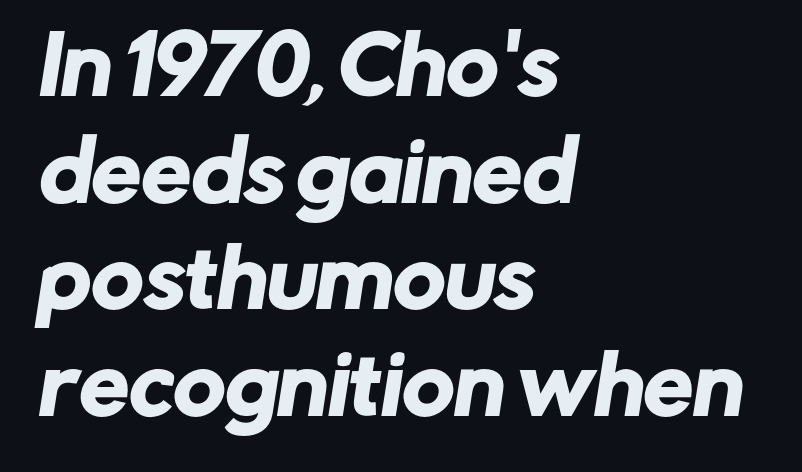
{"serif": "no", "width": "normal", "stroke_contrast": "low", "x_height": "medium", "monospaced": "no", "underline": "no", "align": "left", "line_spacing": "normal", "line_spacing_ratio": 1.35, "letter_spacing": "normal", "letter_spacing_em": 0.0, "glyph_px": 79}
